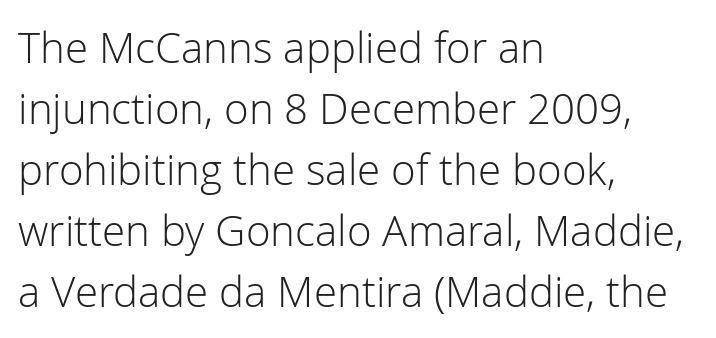
{"serif": "no", "italic": "no", "bold": "no", "weight": "light", "width": "normal", "stroke_contrast": "low", "x_height": "medium", "monospaced": "no", "underline": "no", "align": "left", "line_spacing": "normal", "line_spacing_ratio": 1.45, "letter_spacing": "normal", "letter_spacing_em": 0.0, "glyph_px": 42}
